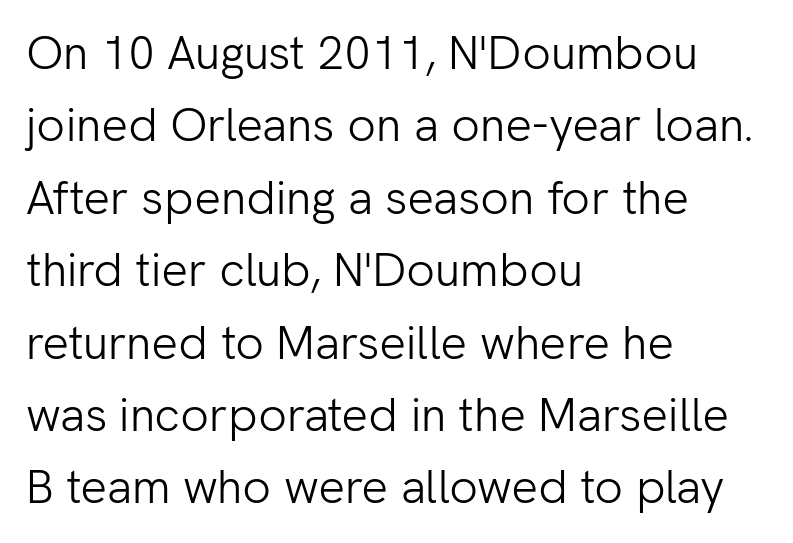
{"serif": "no", "italic": "no", "bold": "no", "weight": "light", "width": "normal", "stroke_contrast": "low", "x_height": "medium", "monospaced": "no", "underline": "no", "align": "left", "line_spacing": "normal", "line_spacing_ratio": 1.54, "letter_spacing": "normal", "letter_spacing_em": 0.0, "glyph_px": 47}
